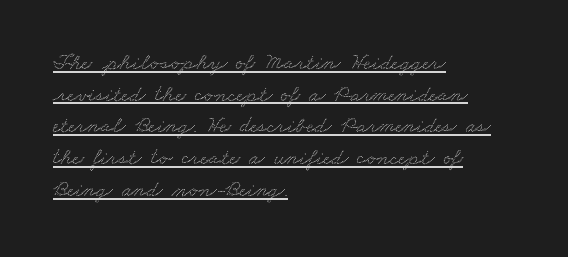
This sample is left-justified, so line endings fall wherever the words run out. This sample carries an underscore along the baseline area. Caption: standard tracking, unaltered. The designer left line spacing at the default.
